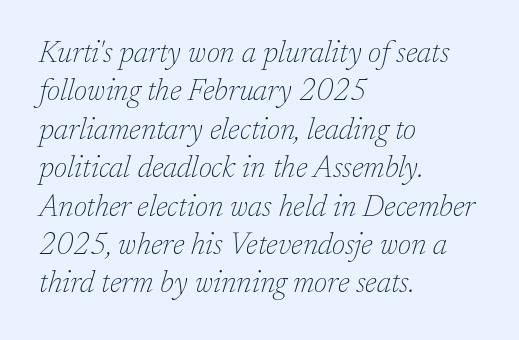
The image shows 30 px thin serif type, italic (leaning right); set left-aligned, normal line spacing (1.28x), normal letter spacing, not underlined; low stroke contrast and a medium x-height.
